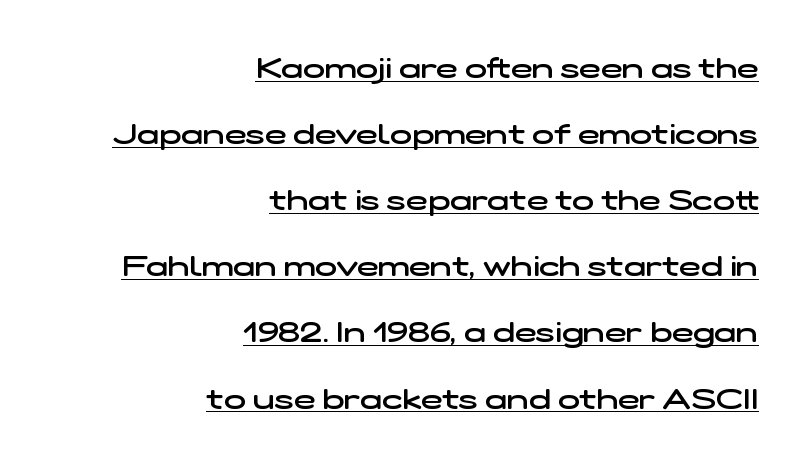
The face used here is rendered with its standard letterfit. Compared with typical paragraphs, the rows here are farther apart. Note: no serifs on the glyphs. A continuous stroke trails under the words, as in a hyperlink.
